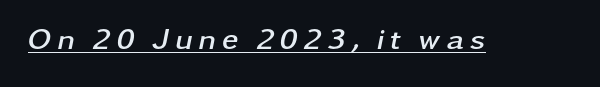
Q: Is the text bold? A: Yes.
Q: Is the text italic (slanted)? A: Yes, it leans right by about 11 degrees.
Q: Is the text underlined? A: Yes.
Q: Width (condensed, normal, or wide)? A: Wide.
Q: Stroke contrast? A: Low.
Q: x-height? A: Medium.
Q: Monospaced? A: No.
